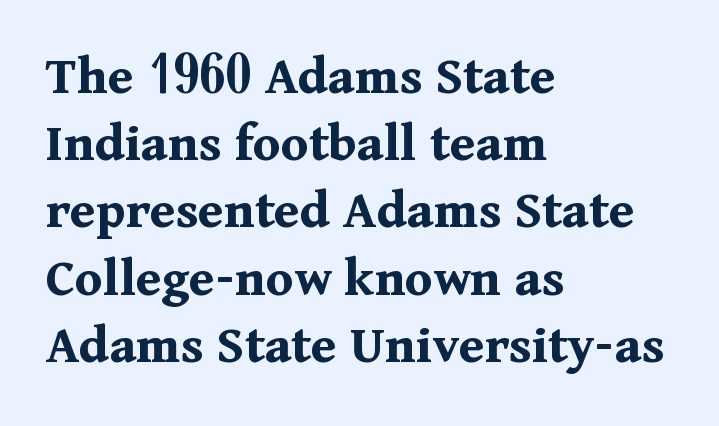
Q: Is the text bold? A: Yes.
Q: Is the text italic (slanted)? A: No, it is upright.
Q: Is the typeface a serif or a sans-serif typeface? A: Serif.
Q: Is the text underlined? A: No.
Q: How is the paragraph aligned? A: Left-aligned.
Q: Is the spacing between letters normal or unusually wide? A: Normal.
Q: Width (condensed, normal, or wide)? A: Normal.
Q: Stroke contrast? A: Medium.
Q: x-height? A: Medium.
Q: Monospaced? A: No.
